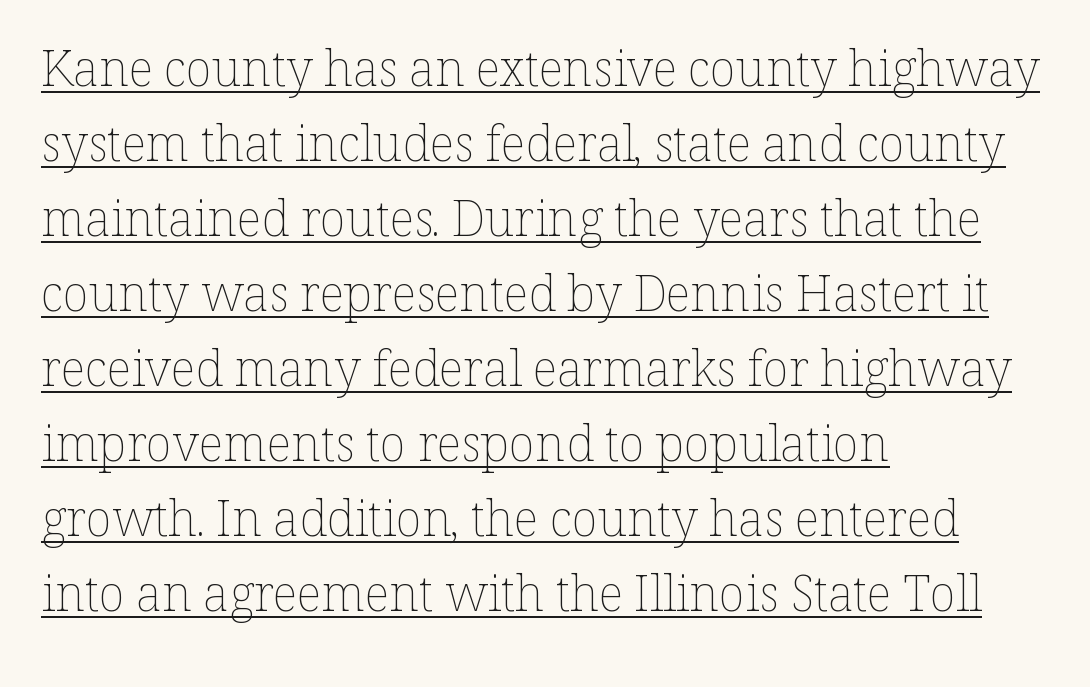
Caption: standard tracking, unaltered. The strokes are not fattened; the text isn't bold. The typesetter has applied underlining to the passage shown. You could not count columns in this text — the font is proportionally spaced. Caption: multi-line text, flush left, ragged right. A roman cut, with each character standing at attention.
